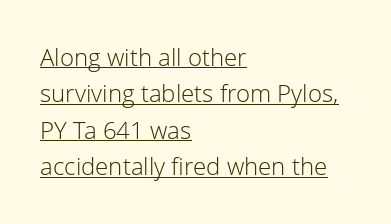
Is the stroke heavy? The answer is a plain regular-or-lighter. If you drew a line through each stem, it would be perfectly vertical. Vertical spacing — default. A classic flush-left, rag-right setting is used for this passage.
